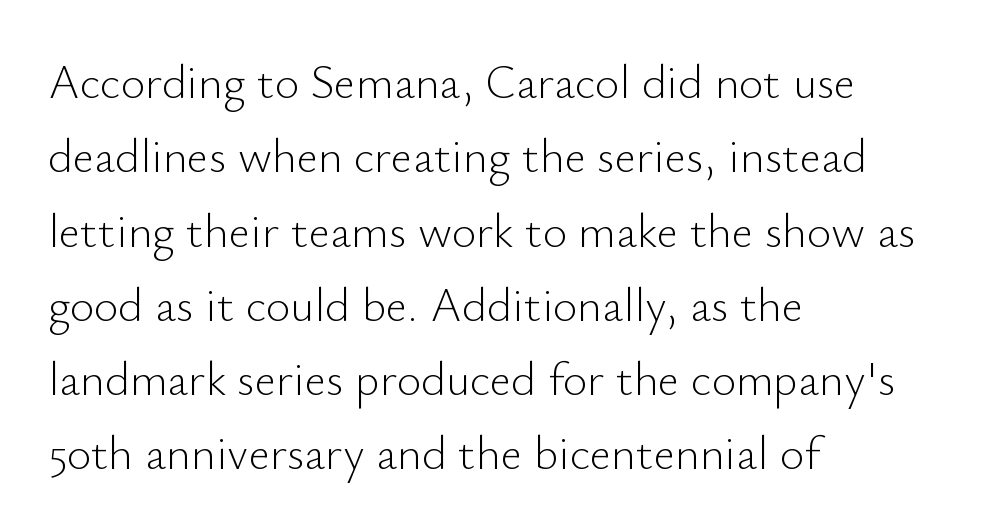
The image shows 47 px light sans-serif type, upright; set left-aligned, normal line spacing (1.58x), normal letter spacing, not underlined; low stroke contrast and a small x-height.
